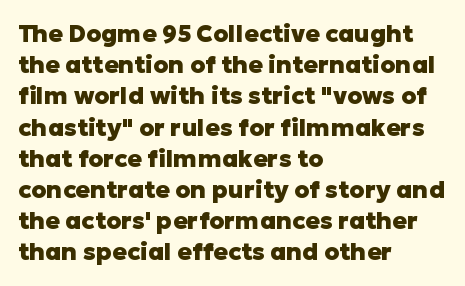
Q: Is the text bold? A: Yes.
Q: Is the text italic (slanted)? A: No, it is upright.
Q: Is the text underlined? A: No.
Q: How is the paragraph aligned? A: Left-aligned.
Q: Is the spacing between letters normal or unusually wide? A: Normal.
Q: Is the spacing between lines tight, normal or loose? A: Normal.
